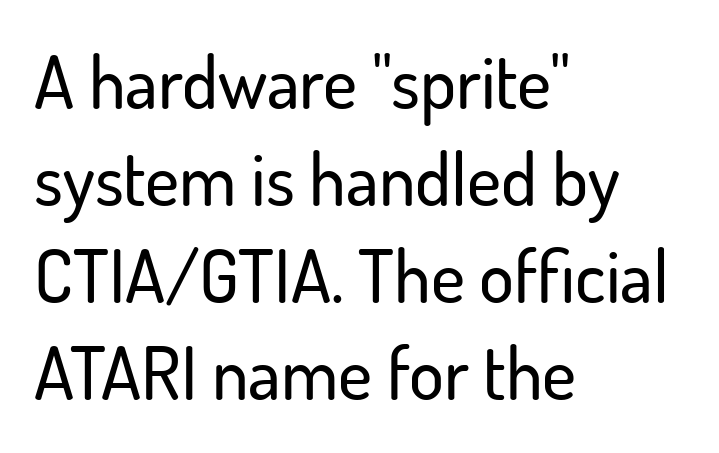
{"serif": "no", "italic": "no", "width": "normal", "stroke_contrast": "low", "x_height": "small", "monospaced": "no", "underline": "no", "align": "left", "line_spacing": "normal", "line_spacing_ratio": 1.33, "letter_spacing": "normal", "letter_spacing_em": 0.0, "glyph_px": 73}
